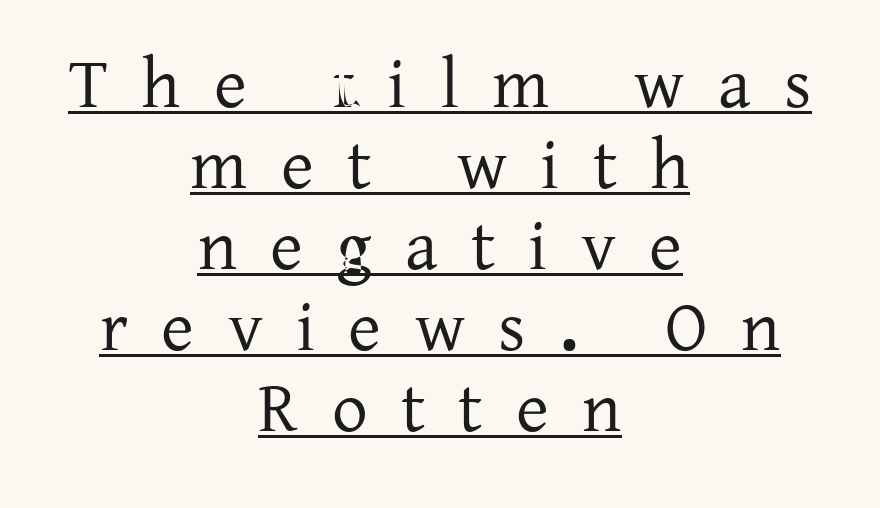
The image shows 71 px serif type, upright; set centered, tight line spacing (1.14x), unusually wide letter spacing (+0.47 em), underlined; low stroke contrast and a medium x-height.
